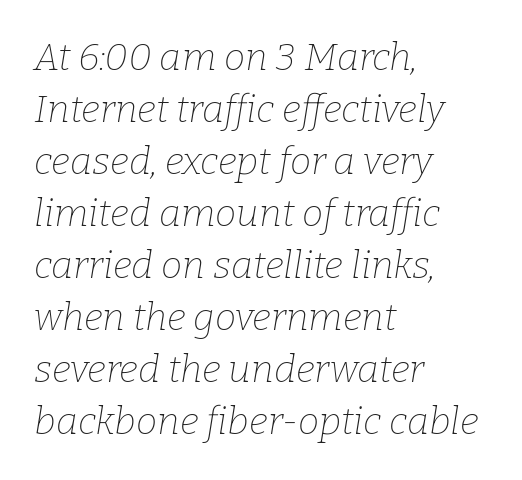
The image shows 38 px thin serif type, italic (leaning right); set left-aligned, normal line spacing (1.37x), normal letter spacing, not underlined; low stroke contrast and a medium x-height.
